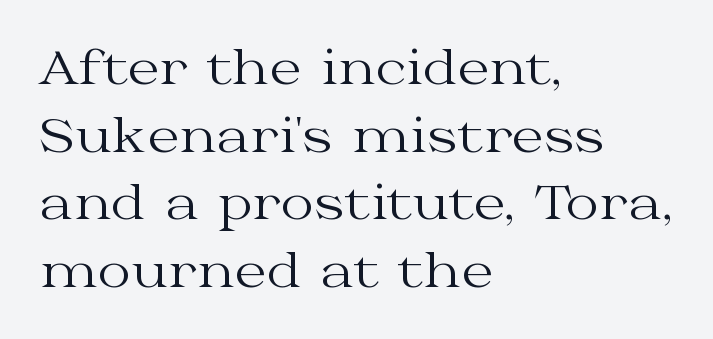
The image shows 46 px regular-weight, wide serif type, upright; set left-aligned, normal line spacing (1.47x), normal letter spacing, not underlined; medium stroke contrast and a medium x-height.
